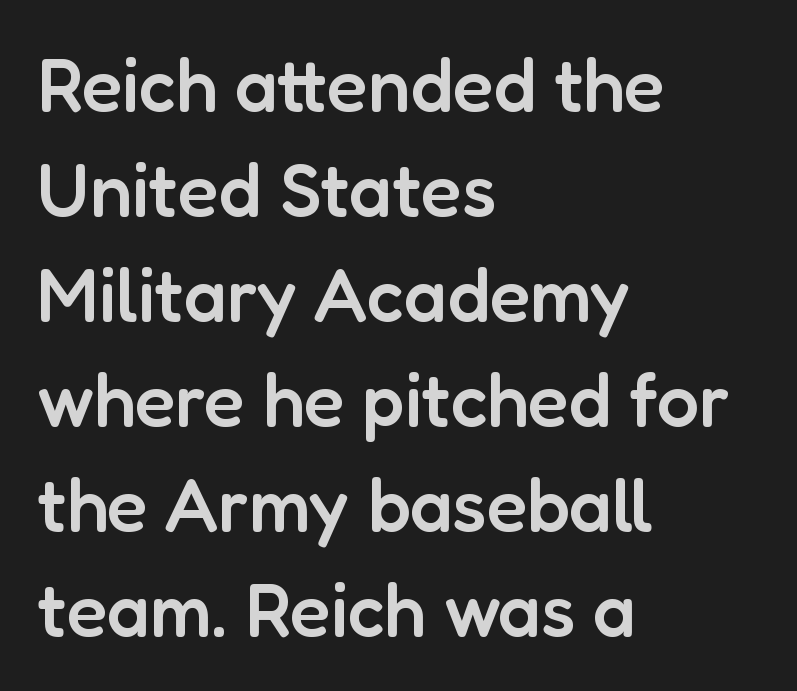
Q: Is the text bold? A: Semi-bold.
Q: Is the text italic (slanted)? A: No, it is upright.
Q: Is the typeface a serif or a sans-serif typeface? A: Sans-serif.
Q: Is the text underlined? A: No.
Q: How is the paragraph aligned? A: Left-aligned.
Q: Is the spacing between letters normal or unusually wide? A: Normal.
Q: Is the spacing between lines tight, normal or loose? A: Normal.
Q: Width (condensed, normal, or wide)? A: Normal.
Q: Stroke contrast? A: Low.
Q: x-height? A: Medium.
Q: Monospaced? A: No.
